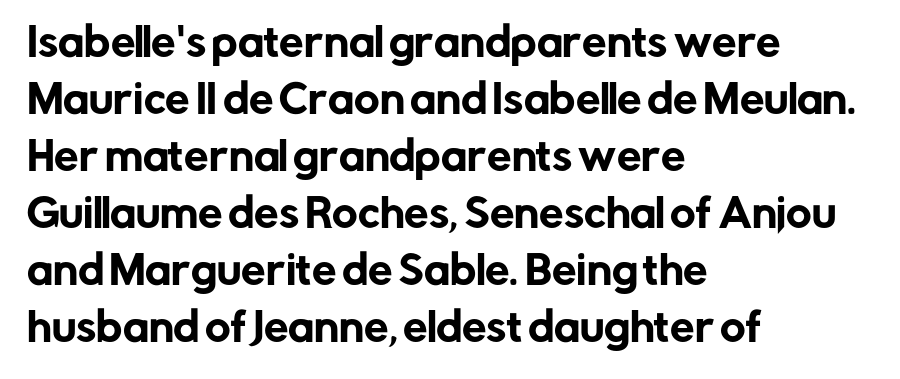
The image shows 39 px sans-serif type, upright; set left-aligned, normal line spacing (1.46x), normal letter spacing, not underlined; low stroke contrast and a medium x-height.
